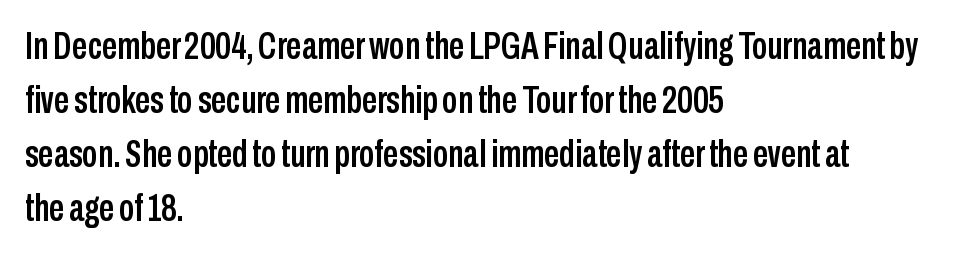
The lines are quadded left. Varying glyph widths throughout — classic text-font behaviour. Nothing sits at the stroke ends, so this counts as sans-serif. What stands out about the letter spacing? Nothing — it is the standard amount. Vertical spacing — default.
